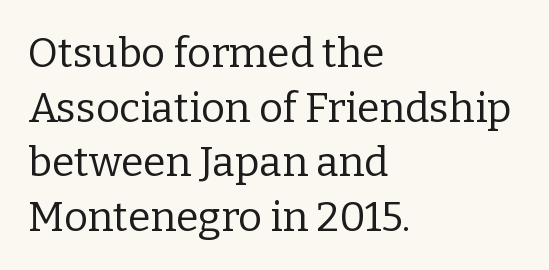
{"serif": "yes", "italic": "no", "bold": "no", "weight": "regular", "width": "normal", "stroke_contrast": "low", "x_height": "medium", "monospaced": "no", "underline": "no", "align": "left", "line_spacing": "normal", "line_spacing_ratio": 1.33, "letter_spacing": "normal", "letter_spacing_em": 0.0, "glyph_px": 41}
